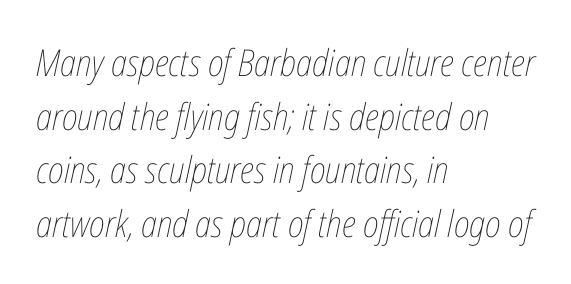
The lines in this sample share a left origin and differ only in where they stop. These lines are rendered in a variable-pitch font. The words here are not underlined. The rows are spaced the way most documents space them.
